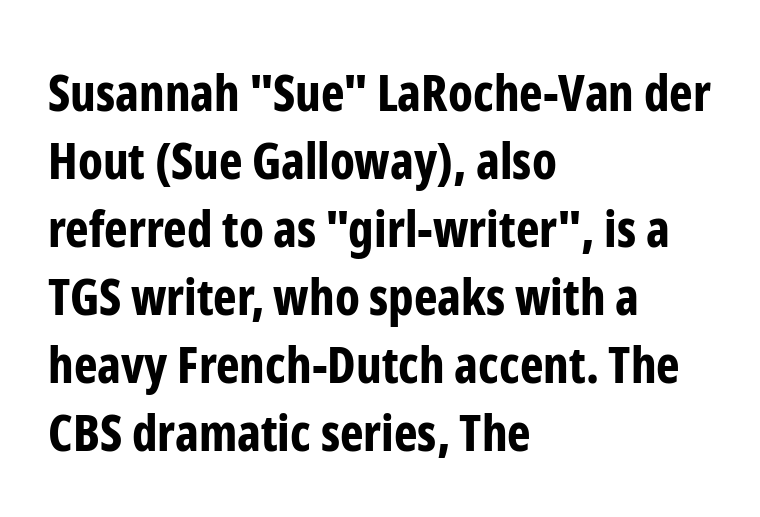
{"serif": "no", "italic": "no", "bold": "yes", "weight": "bold", "width": "condensed", "stroke_contrast": "low", "x_height": "medium", "monospaced": "no", "underline": "no", "align": "left", "line_spacing": "normal", "line_spacing_ratio": 1.36, "letter_spacing": "normal", "letter_spacing_em": 0.0, "glyph_px": 50}
